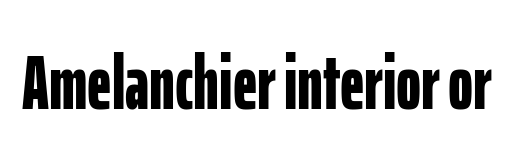
The image shows 76 px bold, condensed sans-serif type, upright; set normal letter spacing, not underlined; low stroke contrast and a medium x-height.
